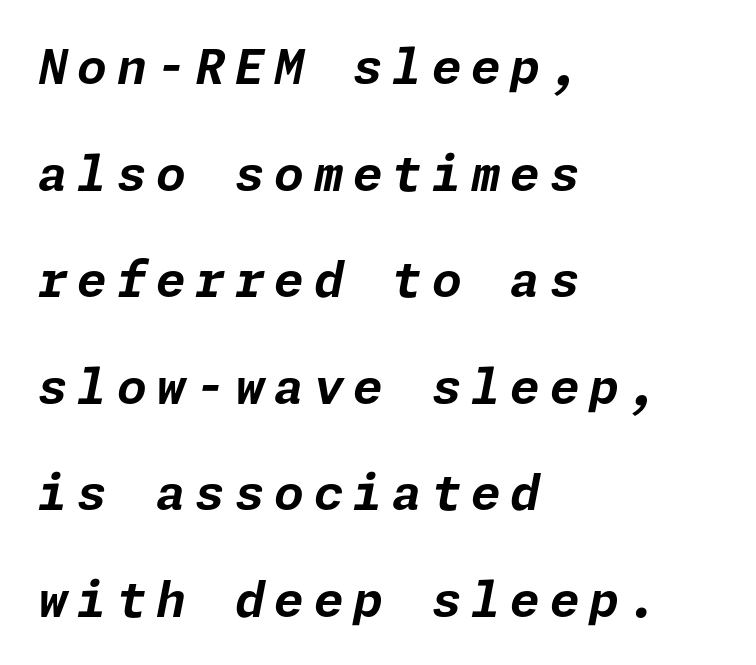
A student would call this left alignment; a typographer would say flush left, rag right. I'd describe the lettering as bold — thick and assertive. The strip under each line holds only bare page. This is oblique type, the kind used for emphasis or titles. The letters are spread apart with noticeably loose tracking.
